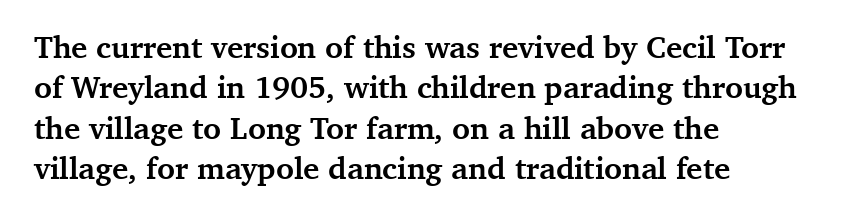
{"serif": "yes", "italic": "no", "bold": "yes", "weight": "semibold", "width": "normal", "stroke_contrast": "medium", "x_height": "medium", "monospaced": "no", "underline": "no", "align": "left", "line_spacing": "normal", "line_spacing_ratio": 1.3, "letter_spacing": "normal", "letter_spacing_em": 0.0, "glyph_px": 31}
